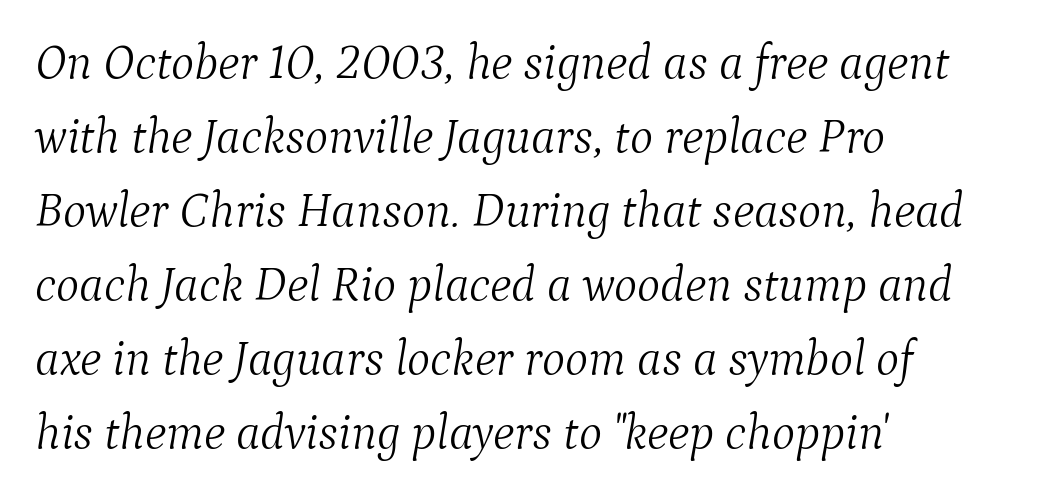
A quiet, ordinary-to-light weight characterises the typeface. Inter-character spacing is left at the font's built-in metrics. Spacing verdict: proportional, widths tailored to each character. This rendering features lettering with no underline. The rows are spaced the way most documents space them.
